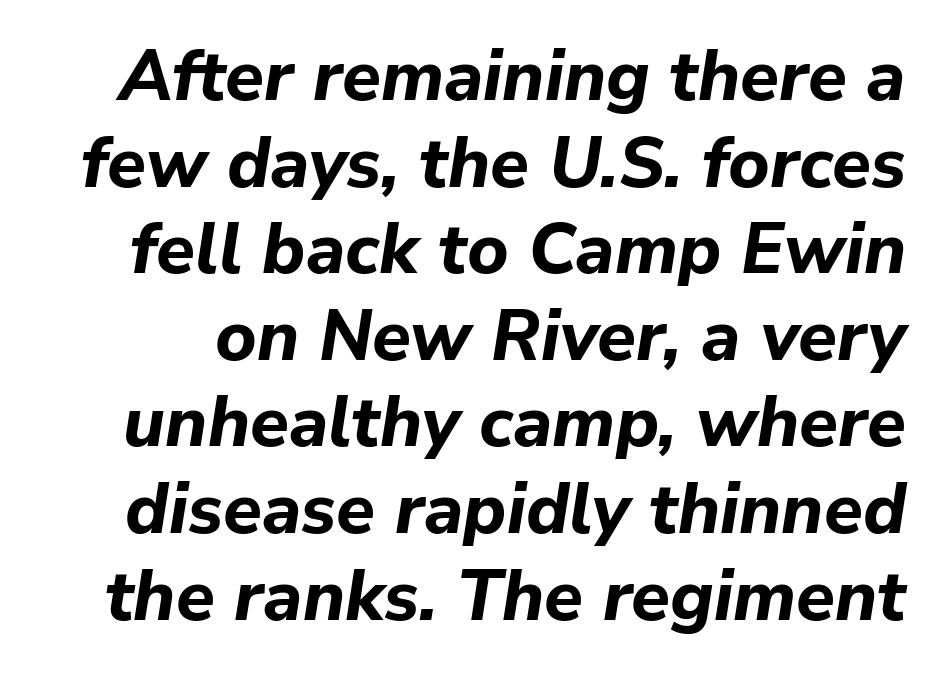
{"italic": "yes", "lean": "right", "slant_degrees": 9, "bold": "yes", "weight": "bold", "width": "normal", "stroke_contrast": "low", "x_height": "medium", "monospaced": "no", "underline": "no", "line_spacing_ratio": 1.22, "letter_spacing": "normal", "letter_spacing_em": 0.0, "glyph_px": 71}
